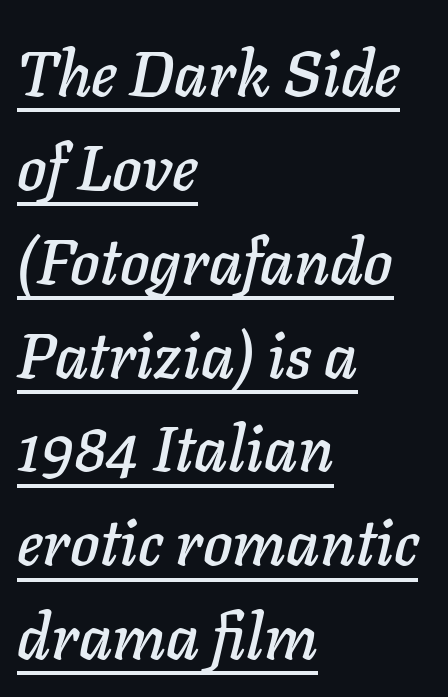
Q: Is the text italic (slanted)? A: Yes, it leans right by about 11 degrees.
Q: Is the text underlined? A: Yes.
Q: How is the paragraph aligned? A: Left-aligned.
Q: Is the spacing between letters normal or unusually wide? A: Normal.
Q: Is the spacing between lines tight, normal or loose? A: Normal.
Q: Width (condensed, normal, or wide)? A: Normal.
Q: Stroke contrast? A: Low.
Q: x-height? A: Medium.
Q: Monospaced? A: No.
